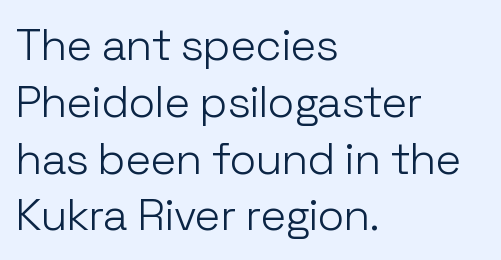
This is not heavy type; no bold has been used. The rendering shows plain stroke endings on the letterforms — a sans-serif design. Notice how descenders clear the ascenders below comfortably — that's standard leading. You could not count columns in this text — the font is proportionally spaced.
